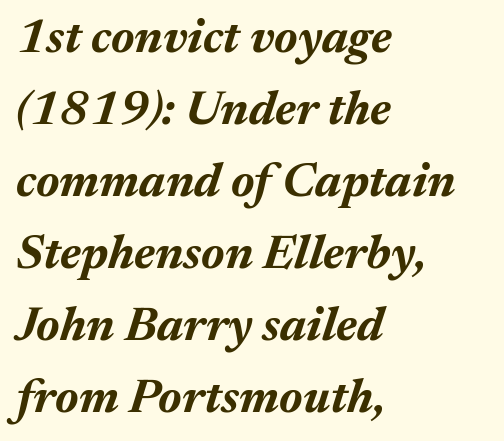
{"italic": "yes", "lean": "right", "slant_degrees": 17, "bold": "yes", "weight": "bold", "width": "normal", "stroke_contrast": "medium", "x_height": "medium", "monospaced": "no", "underline": "no", "align": "left", "line_spacing": "normal", "line_spacing_ratio": 1.5, "letter_spacing": "normal", "letter_spacing_em": 0.0, "glyph_px": 48}
